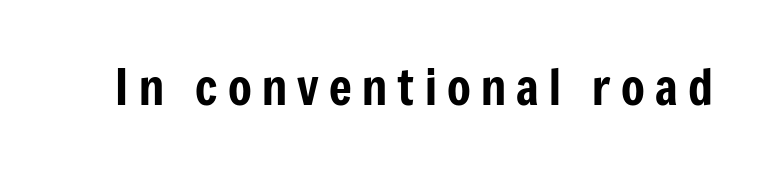
These lines have a slow, spaced-out rhythm from letter to letter. The letters advance in unequal steps, a hallmark of proportional type. Just letters on the line, the space beneath them empty. You can tell from the bare stems that sans-serif type was used. Notice how the stems are strictly vertical — no italics here.
